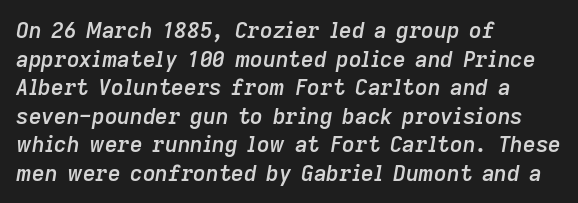
Q: Is the text bold? A: Semi-bold.
Q: Is the text italic (slanted)? A: Yes, it leans right by about 9 degrees.
Q: Is the text underlined? A: No.
Q: How is the paragraph aligned? A: Left-aligned.
Q: Is the spacing between letters normal or unusually wide? A: Normal.
Q: Is the spacing between lines tight, normal or loose? A: Normal.
